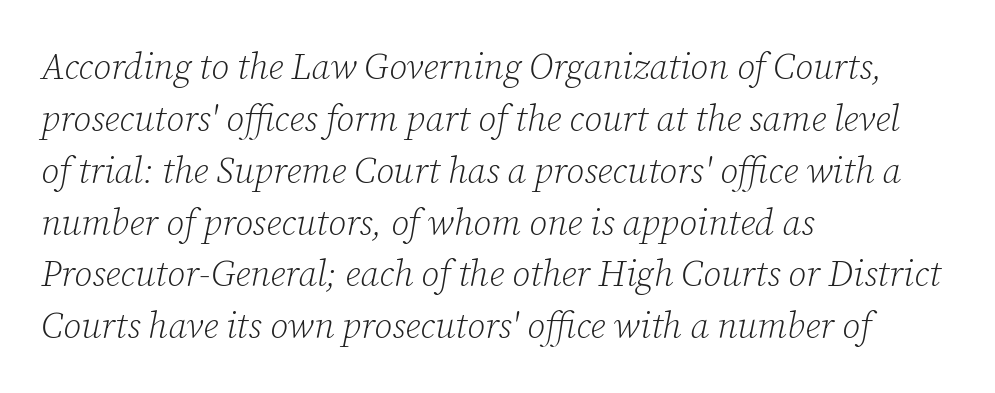
Decoration check: the copy has no underline. Between one letter and the next there's only the usual sliver of space. Casual observation: everything's shoved over to the left. The lettering tilts uniformly, giving the passage an italic look.
